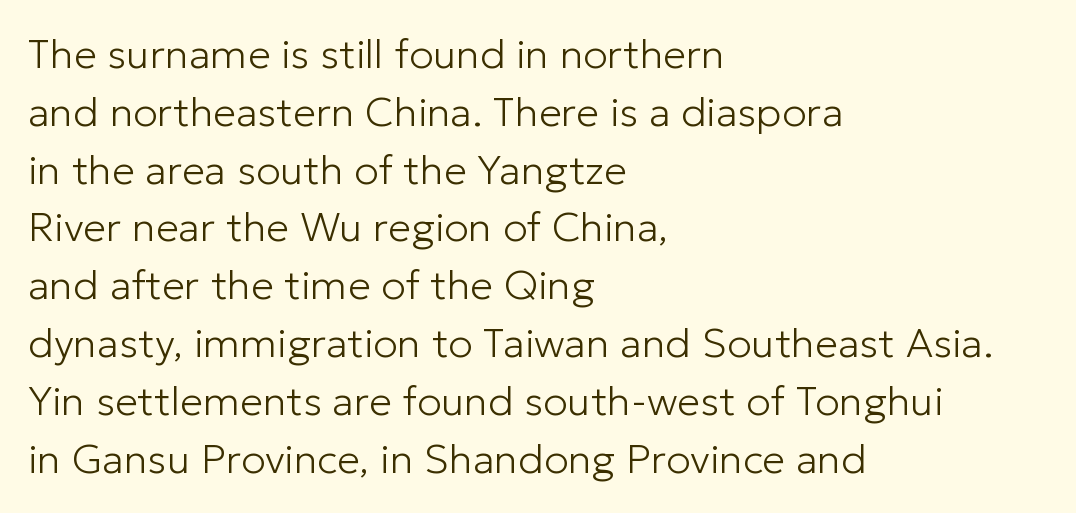
The rendering uses natural spacing where letterforms have individual widths. Weight: in the light-to-regular range. The text was rendered using a sans face with plain stroke endings. Compared with typical body copy, the letter spacing here is the same. Short and long lines alike share a common starting point at left. Type without underlining.
